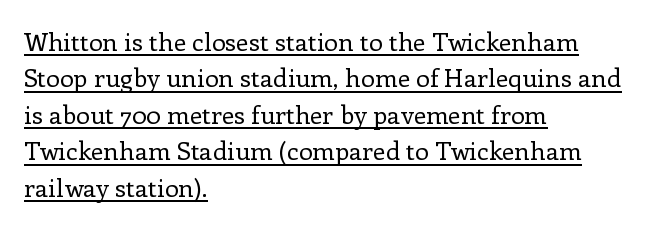
On a weight scale, this lands at 450 or below. A roman cut, with each character standing at attention. Notice how the passage keeps a crisp vertical edge on the left only. Nothing unusual about the tracking: characters are spaced as the font intends. A rule runs beneath these lines of type. Vertical spacing — default.
